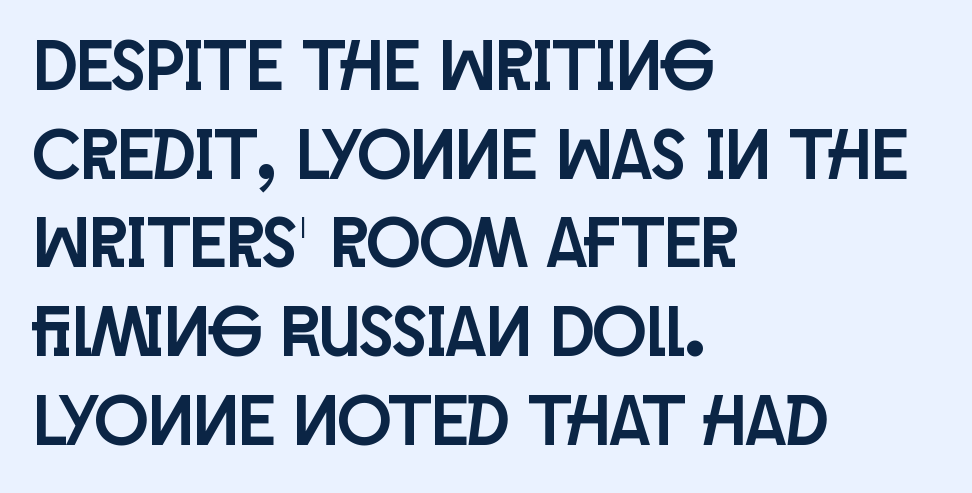
These lines keep a tight, regular rhythm from letter to letter. The area under the type is left untouched. Left-aligned paragraph, ragged on the right. You could not count columns in this text — the font is proportionally spaced. The vertical gap from one line to the next is medium.
